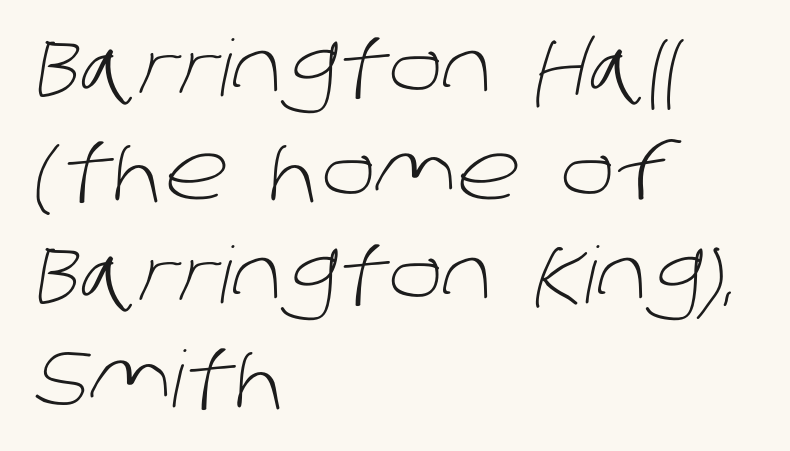
{"serif": "no", "bold": "no", "weight": "light", "width": "normal", "stroke_contrast": "low", "x_height": "large", "monospaced": "no", "underline": "no", "align": "left", "line_spacing": "normal", "line_spacing_ratio": 1.33, "letter_spacing": "normal", "letter_spacing_em": 0.0, "glyph_px": 78}
